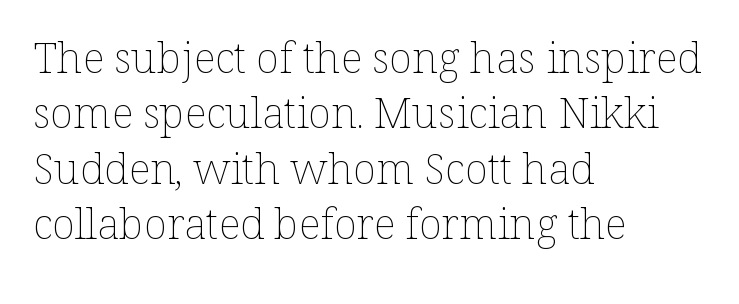
{"italic": "no", "bold": "no", "weight": "thin", "width": "normal", "stroke_contrast": "low", "x_height": "medium", "monospaced": "no", "underline": "no", "align": "left", "line_spacing": "normal", "line_spacing_ratio": 1.29, "letter_spacing": "normal", "letter_spacing_em": 0.0, "glyph_px": 43}
